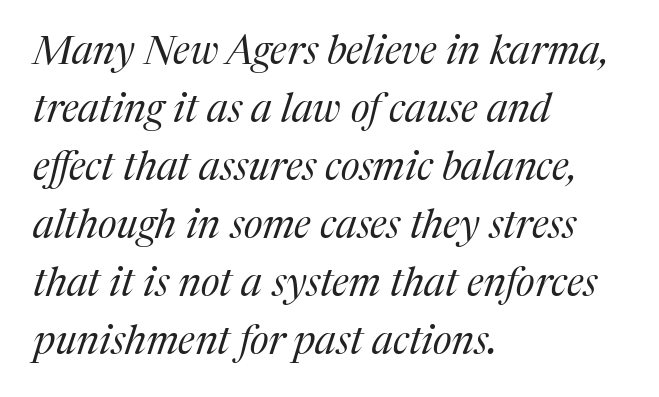
{"serif": "yes", "italic": "yes", "lean": "right", "slant_degrees": 17, "bold": "no", "weight": "regular", "width": "normal", "stroke_contrast": "medium", "x_height": "medium", "monospaced": "no", "underline": "no", "align": "left", "line_spacing": "normal", "line_spacing_ratio": 1.45, "letter_spacing": "normal", "letter_spacing_em": 0.0, "glyph_px": 40}
